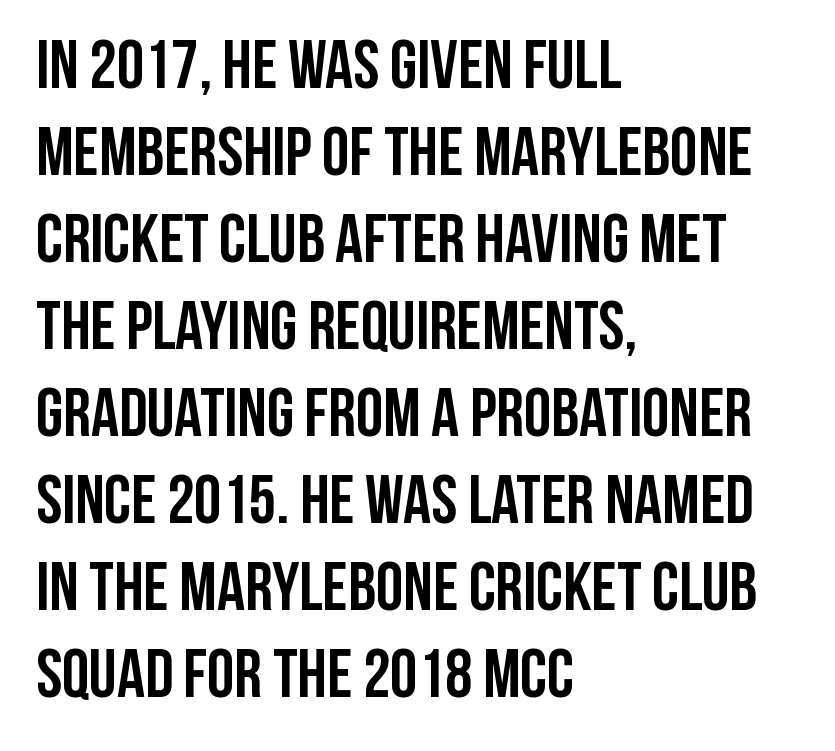
The image shows 69 px semibold, condensed sans-serif type, upright; set left-aligned, normal line spacing (1.26x), normal letter spacing, not underlined; low stroke contrast and a large x-height.
